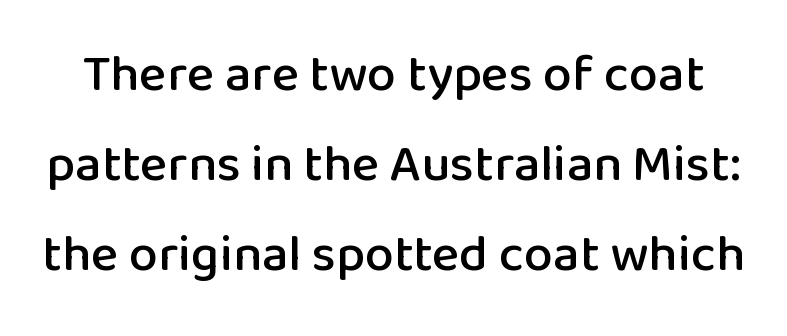
Has an underline been added? It has not. The rendering keeps characters at their native spacing. If you drew a line through each stem, it would be perfectly vertical. These lines are rendered in a variable-pitch font.
